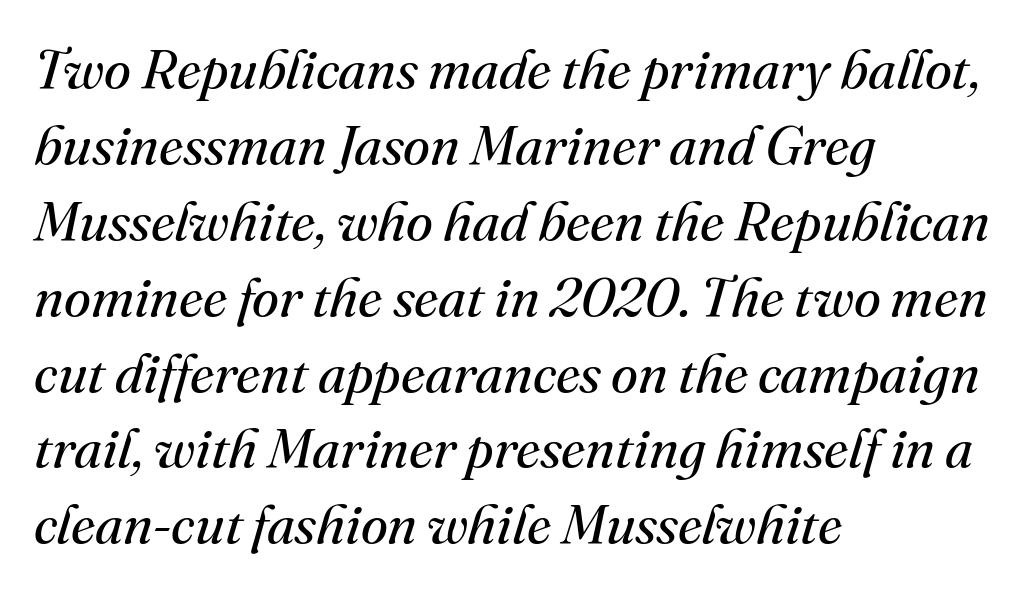
The rendering shows small feet on the letterforms — a serif design. Is this a heavy cut? Hardly; it is regular or lighter. Every row of glyphs begins at an identical x-position on the left. Notice how descenders clear the ascenders below comfortably — that's standard leading. A bare baseline throughout the passage. Here the designer chose a conventional face with non-uniform glyph widths.
